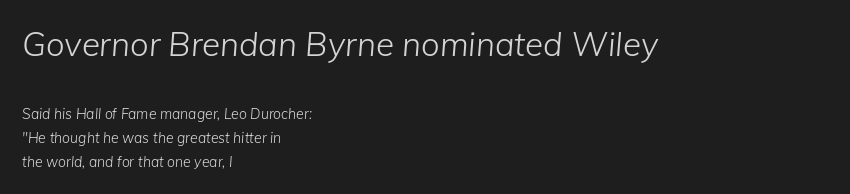
The image shows 33 px light type, italic (leaning right); set left-aligned, normal line spacing (1.7x), normal letter spacing, not underlined; the first (top) block is 2.36x larger; low stroke contrast and a medium x-height.
